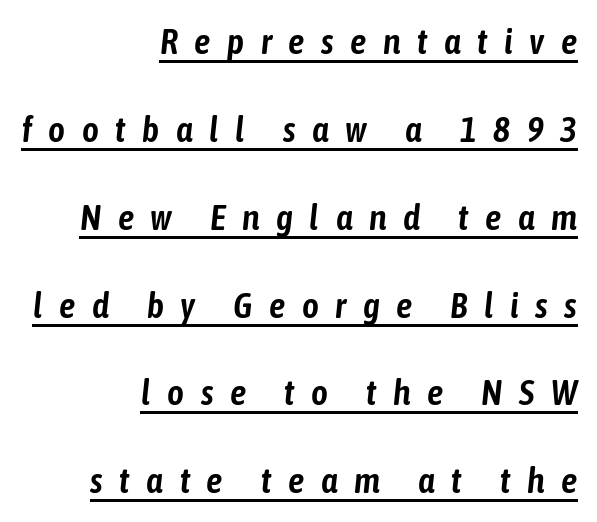
Q: Is the text italic (slanted)? A: Yes, it leans right by about 6 degrees.
Q: Is the text underlined? A: Yes.
Q: How is the paragraph aligned? A: Right-aligned.
Q: Is the spacing between letters normal or unusually wide? A: Unusually wide.
Q: Is the spacing between lines tight, normal or loose? A: Loose.
Q: Width (condensed, normal, or wide)? A: Condensed.
Q: Stroke contrast? A: Low.
Q: x-height? A: Medium.
Q: Monospaced? A: No.
